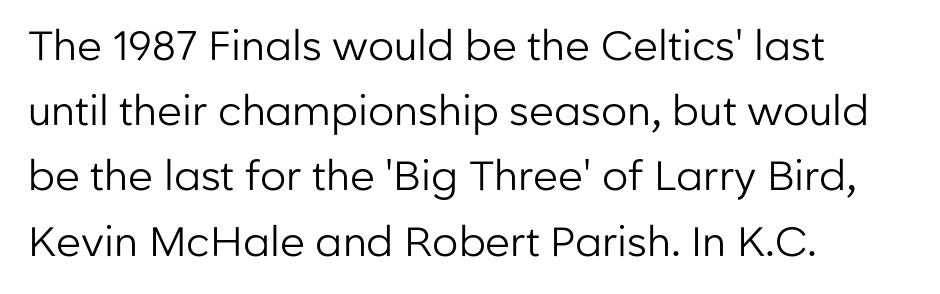
Q: Is the text bold? A: No.
Q: Is the text italic (slanted)? A: No, it is upright.
Q: Is the typeface a serif or a sans-serif typeface? A: Sans-serif.
Q: Is the text underlined? A: No.
Q: How is the paragraph aligned? A: Left-aligned.
Q: Is the spacing between letters normal or unusually wide? A: Normal.
Q: Is the spacing between lines tight, normal or loose? A: Normal.
Q: Width (condensed, normal, or wide)? A: Normal.
Q: Stroke contrast? A: Low.
Q: x-height? A: Medium.
Q: Monospaced? A: No.
